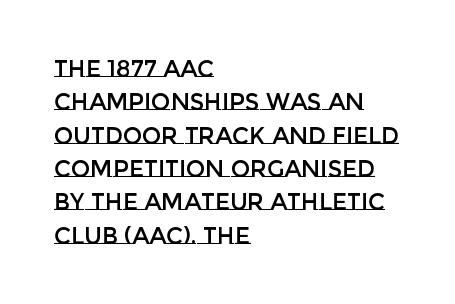
The rendering uses a moderate line-height, typical for paragraphs. These lines were composed using upright roman letters. The gaps between neighbouring characters are ordinary and unremarkable. Has an underline been added? It has not. Line starts are locked; line ends wander.
